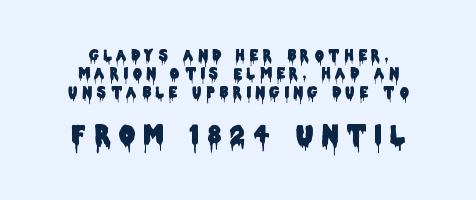
The image shows 25 px text type, upright; set centered, normal line spacing (1.31x), unusually wide letter spacing (+0.36 em), not underlined; the second (bottom) block is 1.79x larger.
